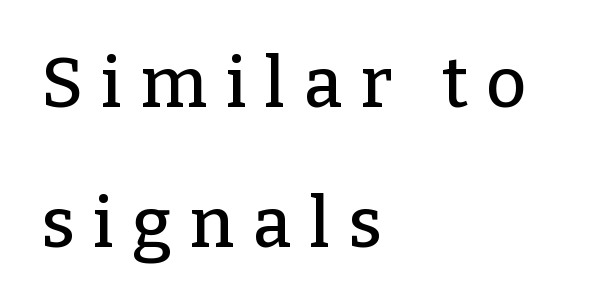
{"serif": "yes", "italic": "no", "width": "normal", "stroke_contrast": "low", "x_height": "medium", "monospaced": "no", "underline": "no", "align": "left", "line_spacing": "loose", "line_spacing_ratio": 2.0, "letter_spacing": "wide", "letter_spacing_em": 0.26, "glyph_px": 70}
